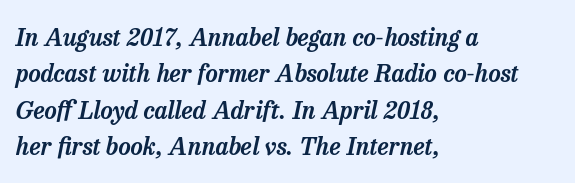
{"italic": "yes", "lean": "right", "slant_degrees": 13, "underline": "no", "align": "left", "line_spacing": "normal", "line_spacing_ratio": 1.52, "letter_spacing": "normal", "letter_spacing_em": 0.0, "glyph_px": 24}
